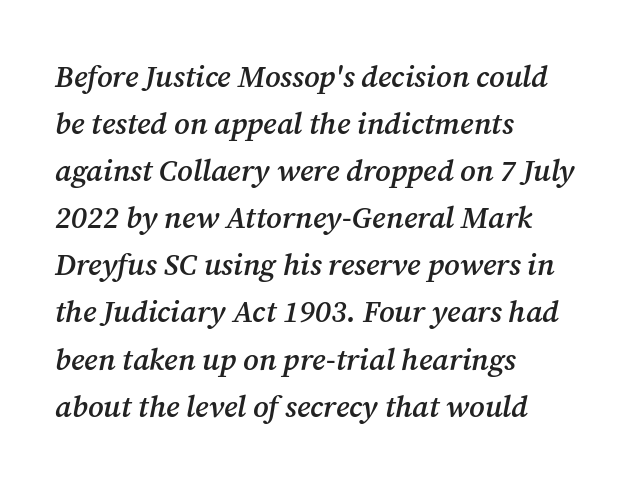
The image shows 30 px semibold serif type, italic (leaning right); set left-aligned, normal line spacing (1.57x), normal letter spacing, not underlined; medium stroke contrast and a medium x-height.
